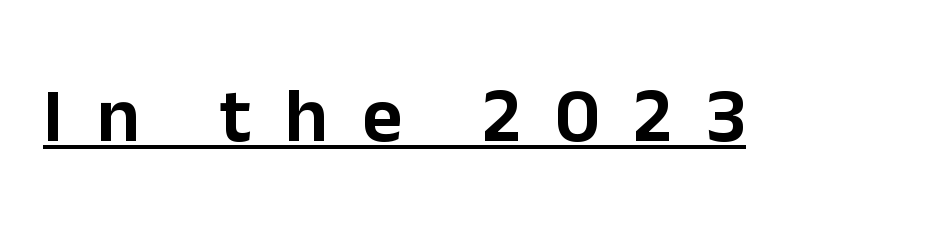
Q: Is the text italic (slanted)? A: No, it is upright.
Q: Is the typeface a serif or a sans-serif typeface? A: Sans-serif.
Q: Is the text underlined? A: Yes.
Q: Is the spacing between letters normal or unusually wide? A: Unusually wide.
Q: Width (condensed, normal, or wide)? A: Normal.
Q: Stroke contrast? A: Low.
Q: x-height? A: Medium.
Q: Monospaced? A: No.
